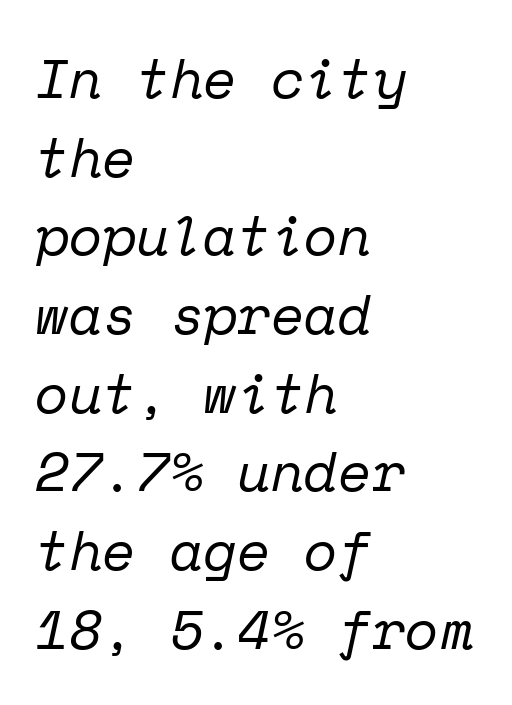
Every character here occupies the same horizontal width, giving the sample a typewriter-like rhythm. Stroke terminals: seriffed. Between one letter and the next there's only the usual sliver of space. Stroke thickness stays within the range of a standard reading face or lighter.
